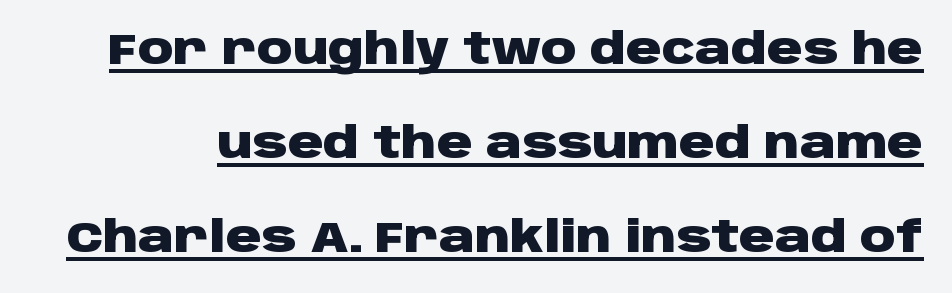
The image shows 44 px heavy, wide sans-serif type, upright; set loose line spacing (2.14x), normal letter spacing, underlined; low stroke contrast and a large x-height.
